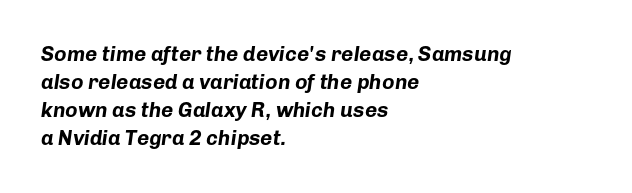
{"italic": "yes", "lean": "right", "slant_degrees": 8, "bold": "yes", "underline": "no", "align": "left", "line_spacing": "normal", "line_spacing_ratio": 1.34, "letter_spacing": "normal", "letter_spacing_em": 0.0, "glyph_px": 21}
